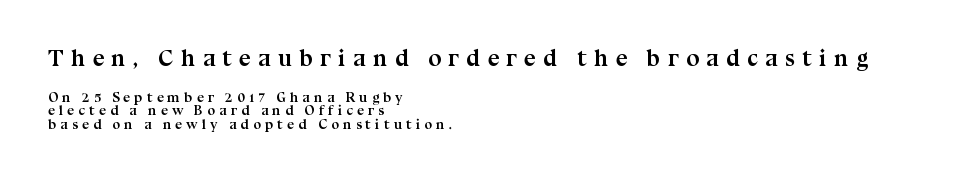
Chunky letters — that's bold for sure. Reading down the block, your eye returns to a fixed left position each line. The line texture is sparse and dotted thanks to wide tracking. The line-height multiplier appears low, near solid setting. A roman cut, with each character standing at attention. Large over small — that's the arrangement of the two blocks here.
